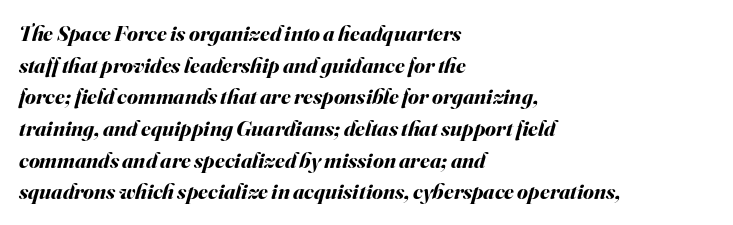
The image shows 22 px bold type, italic (leaning right); set left-aligned, normal line spacing (1.44x), normal letter spacing, not underlined.
